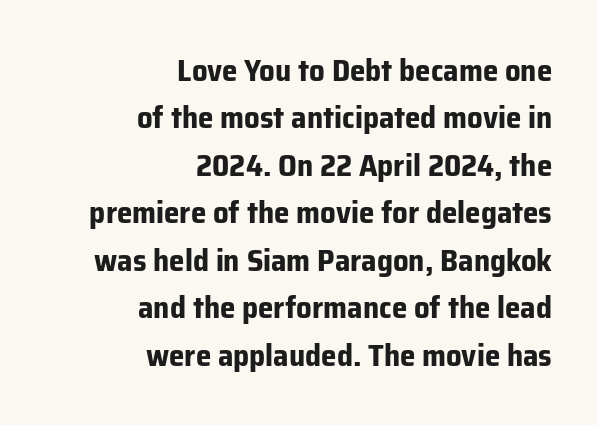
Does extra space separate the letters? No, they use regular spacing. A normal amount of white space separates one row of letters from the next. Notice how the passage keeps a crisp vertical edge on the right only. The strokes are fattened all the way to bold. Examine the stroke ends and you'll find no serifs.
